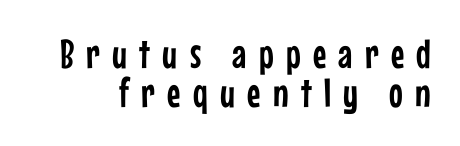
The image shows 41 px condensed sans-serif type, upright; set tight line spacing (0.96x), unusually wide letter spacing (+0.3 em), not underlined; low stroke contrast and a medium x-height.
